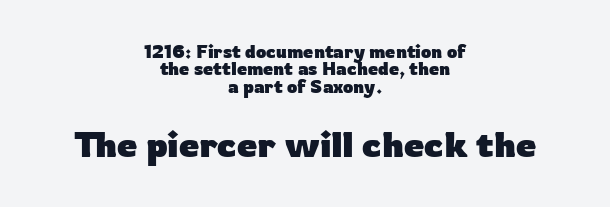
{"serif": "no", "italic": "no", "bold": "yes", "weight": "heavy", "width": "normal", "stroke_contrast": "low", "x_height": "medium", "monospaced": "no", "underline": "no", "align": "center", "line_spacing": "tight", "line_spacing_ratio": 0.97, "letter_spacing": "normal", "letter_spacing_em": 0.0, "larger_block": "second", "size_ratio": 2.0, "glyph_px": 36}
